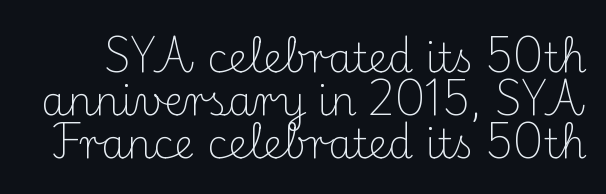
The baseline area is clear. In terms of letterform style, serifs are clearly present. The rendering uses natural spacing where letterforms have individual widths. These lines keep a tight, regular rhythm from letter to letter. The font is comparable to plain body text, perhaps lighter.
